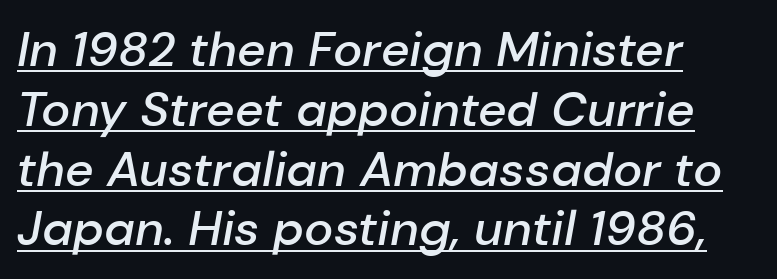
The image shows 49 px semibold type, italic (leaning right); set left-aligned, line spacing 1.22x, normal letter spacing, underlined; low stroke contrast and a medium x-height.
